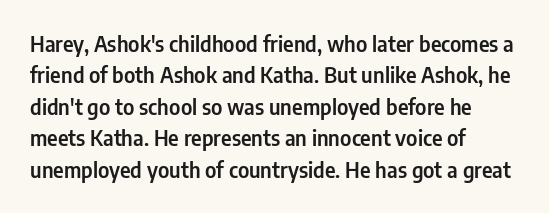
Unmarked baselines from the first word to the last. Every character sits straight up, as roman type does. The lines in this sample share a left origin and differ only in where they stop. Summary of vertical rhythm: regular, with standard interline spacing. Inter-character spacing is left at the font's built-in metrics.
